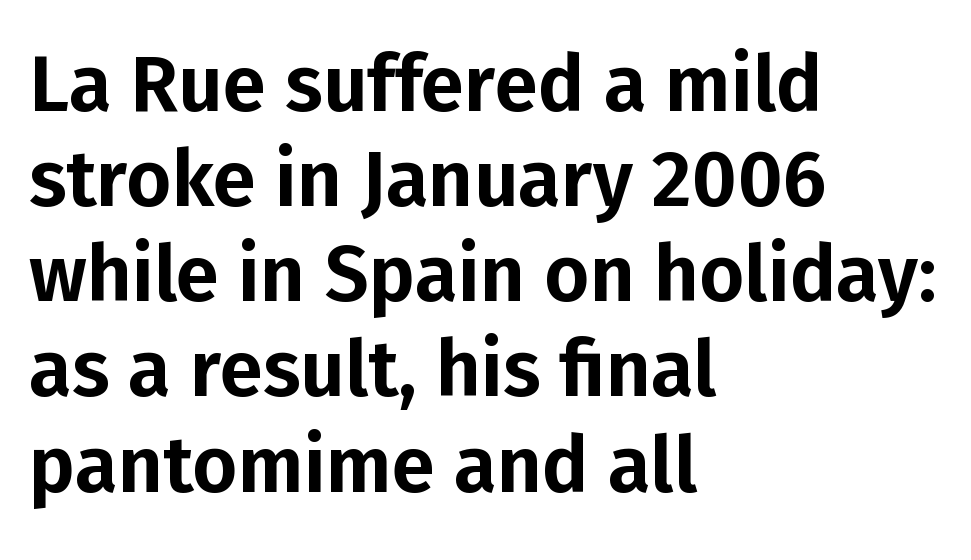
The image shows 78 px sans-serif type, upright; set left-aligned, line spacing 1.22x, normal letter spacing, not underlined; low stroke contrast and a medium x-height.
